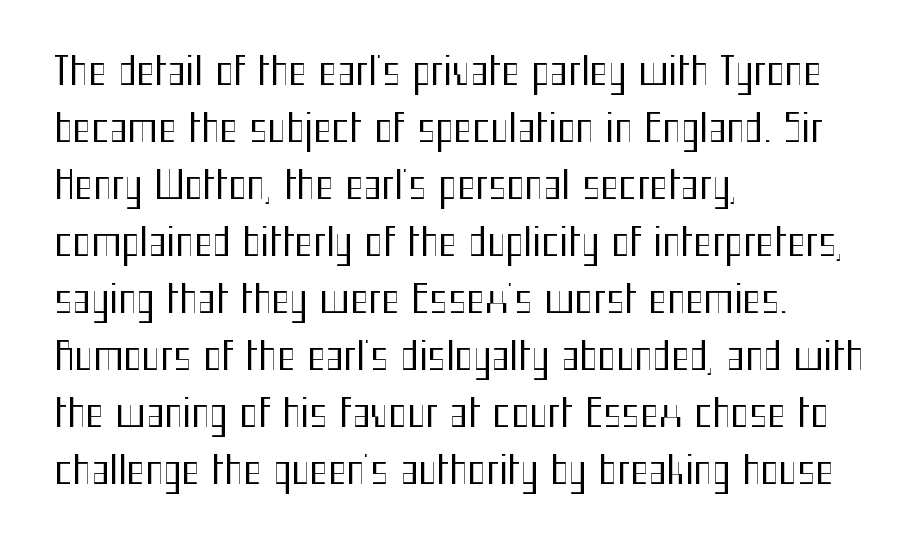
The image shows 39 px regular-weight, condensed sans-serif type, upright; set left-aligned, normal line spacing (1.46x), normal letter spacing, not underlined; medium stroke contrast and a medium x-height.
